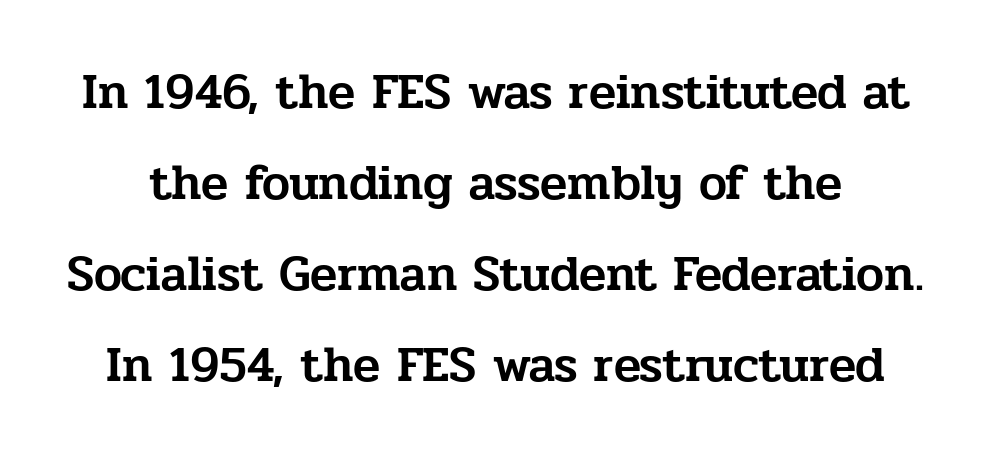
Q: Is the text italic (slanted)? A: No, it is upright.
Q: Is the typeface a serif or a sans-serif typeface? A: Serif.
Q: Is the text underlined? A: No.
Q: Is the spacing between letters normal or unusually wide? A: Normal.
Q: Width (condensed, normal, or wide)? A: Normal.
Q: Stroke contrast? A: Low.
Q: x-height? A: Medium.
Q: Monospaced? A: No.
